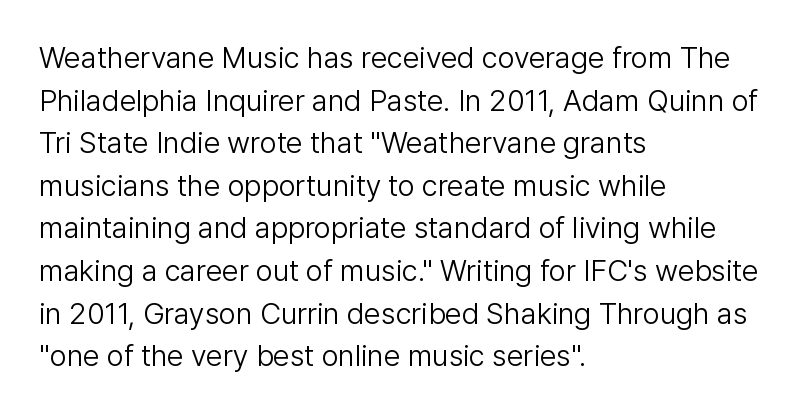
The image shows 30 px light sans-serif type, upright; set left-aligned, normal line spacing (1.42x), normal letter spacing, not underlined; low stroke contrast and a medium x-height.
